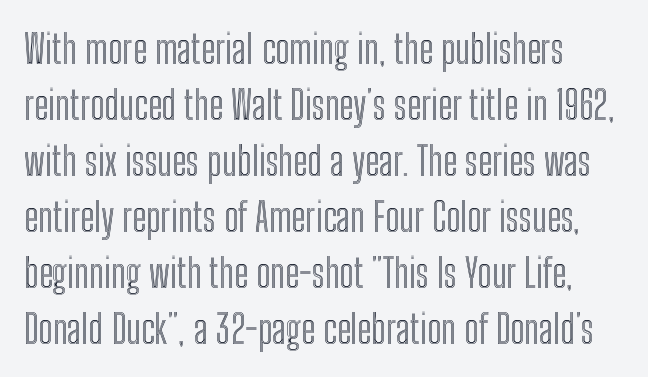
Q: Is the text italic (slanted)? A: No, it is upright.
Q: Is the text underlined? A: No.
Q: How is the paragraph aligned? A: Left-aligned.
Q: Is the spacing between letters normal or unusually wide? A: Normal.
Q: Is the spacing between lines tight, normal or loose? A: Normal.
Q: Width (condensed, normal, or wide)? A: Condensed.
Q: x-height? A: Medium.
Q: Monospaced? A: No.
